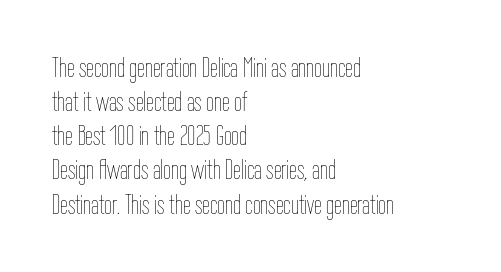
Q: Is the text bold? A: No.
Q: Is the text italic (slanted)? A: No, it is upright.
Q: Is the text underlined? A: No.
Q: How is the paragraph aligned? A: Left-aligned.
Q: Is the spacing between letters normal or unusually wide? A: Normal.
Q: Width (condensed, normal, or wide)? A: Condensed.
Q: Stroke contrast? A: Low.
Q: x-height? A: Medium.
Q: Monospaced? A: No.
